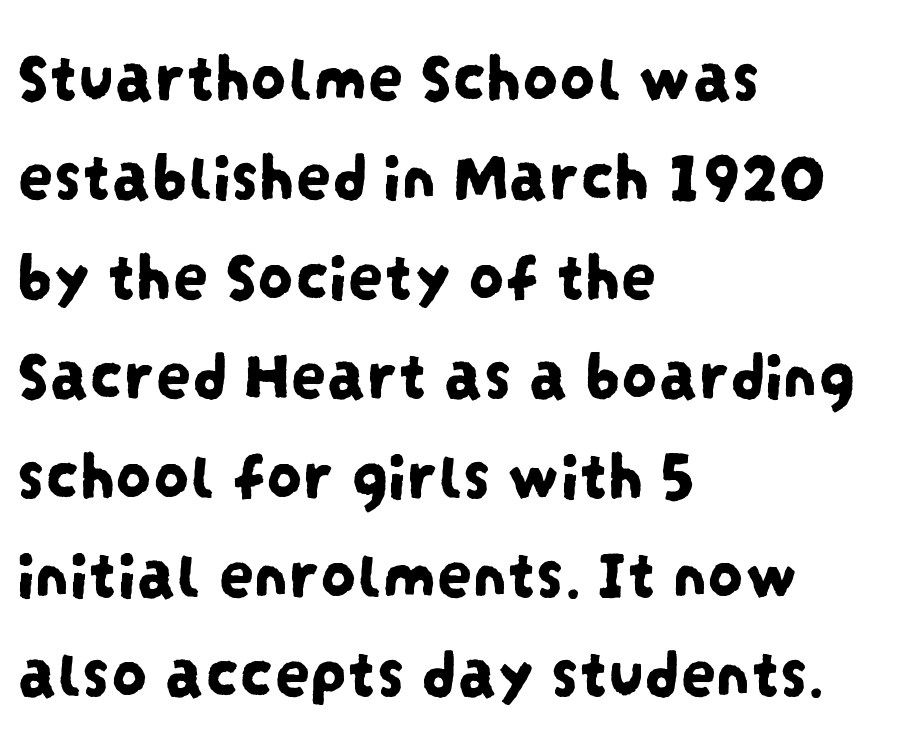
The image shows 71 px condensed sans-serif type; set left-aligned, normal line spacing (1.4x), normal letter spacing, not underlined; low stroke contrast and a large x-height.
